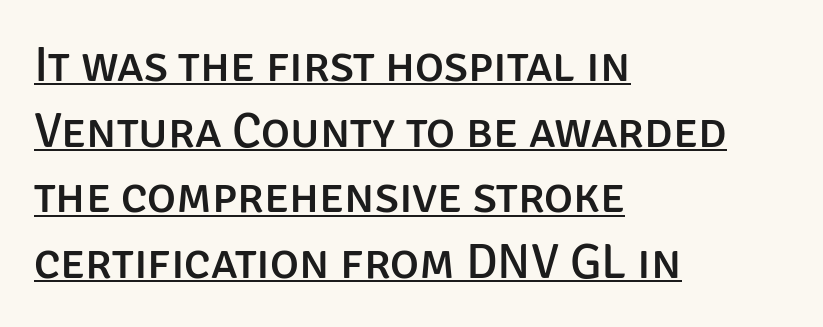
The image shows 49 px sans-serif type, upright; set left-aligned, normal line spacing (1.34x), normal letter spacing, underlined; low stroke contrast and a large x-height.
